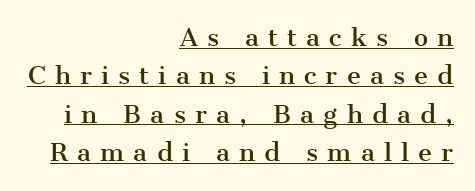
Does the copy run flush right? Yes — the right margin is perfectly even. The type sits square on the baseline with zero lean. The rows are spaced the way most documents space them. The line texture is sparse and dotted thanks to wide tracking. Quick note: underline on.
